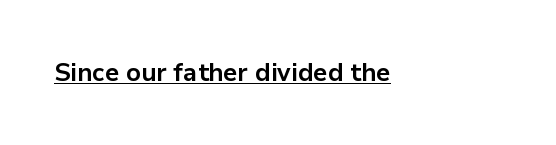
{"italic": "no", "bold": "yes", "underline": "yes", "letter_spacing": "normal", "letter_spacing_em": 0.0, "glyph_px": 26}
